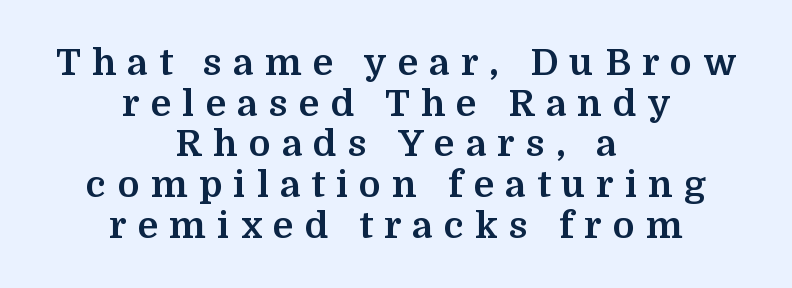
The image shows 37 px bold serif type, upright; set centered, tight line spacing (1.1x), unusually wide letter spacing (+0.3 em), not underlined; medium stroke contrast and a medium x-height.
